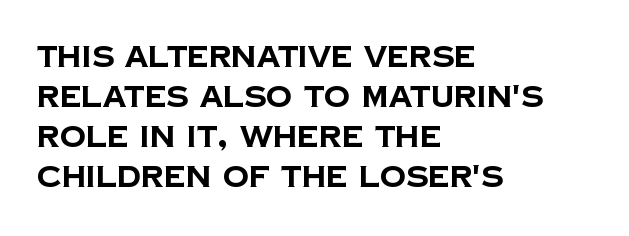
Q: Is the text bold? A: Yes.
Q: Is the typeface a serif or a sans-serif typeface? A: Sans-serif.
Q: Is the text underlined? A: No.
Q: How is the paragraph aligned? A: Left-aligned.
Q: Is the spacing between letters normal or unusually wide? A: Normal.
Q: Is the spacing between lines tight, normal or loose? A: Normal.
Q: Width (condensed, normal, or wide)? A: Normal.
Q: Stroke contrast? A: Low.
Q: x-height? A: Large.
Q: Monospaced? A: No.
